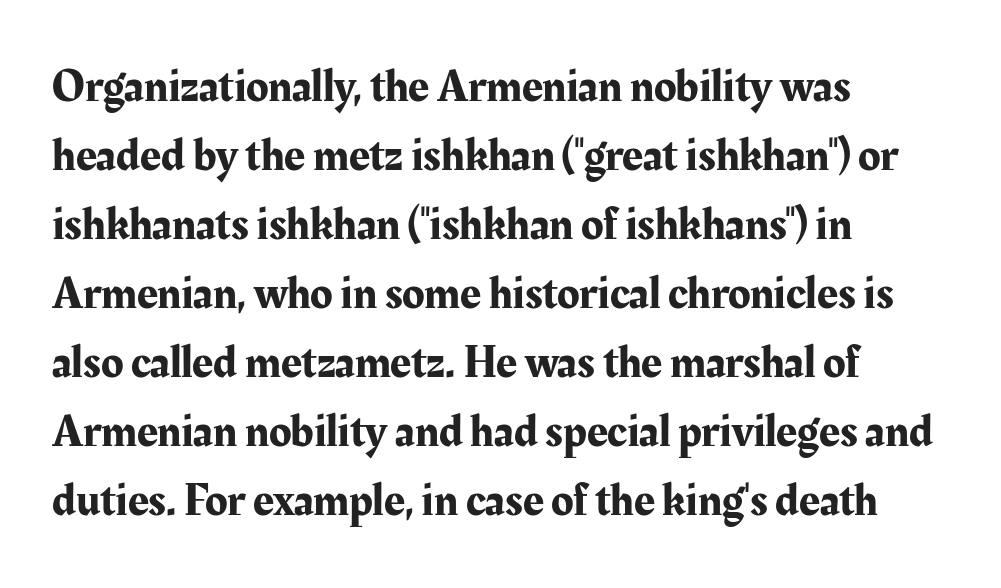
Ordinary non-slanted type is in use. Honestly, the row spacing looks completely unremarkable. The specimen omits any rule beneath the text block's lines. Here the designer chose a conventional face with non-uniform glyph widths.
